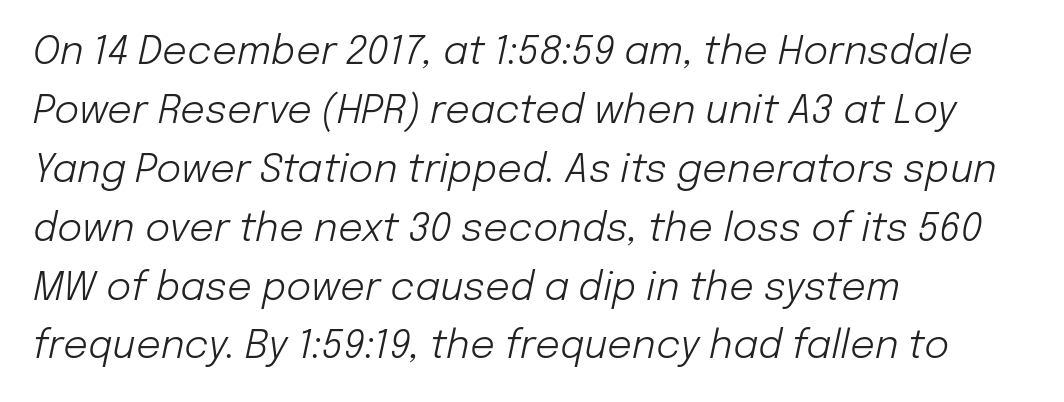
{"italic": "yes", "lean": "right", "slant_degrees": 12, "bold": "no", "weight": "light", "width": "normal", "stroke_contrast": "low", "x_height": "medium", "monospaced": "no", "underline": "no", "align": "left", "line_spacing": "normal", "line_spacing_ratio": 1.51, "letter_spacing": "normal", "letter_spacing_em": 0.0, "glyph_px": 39}
